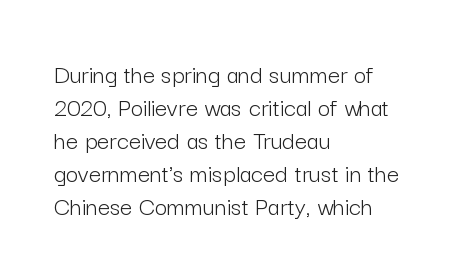
The image shows 27 px text type, upright; set left-aligned, line spacing 1.22x, normal letter spacing, not underlined.
